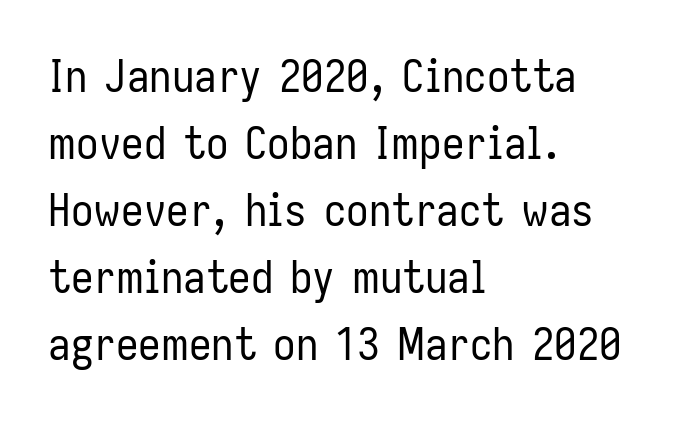
The image shows 45 px regular-weight, condensed sans-serif type, upright; set left-aligned, normal line spacing (1.49x), normal letter spacing, not underlined; low stroke contrast and a medium x-height.
